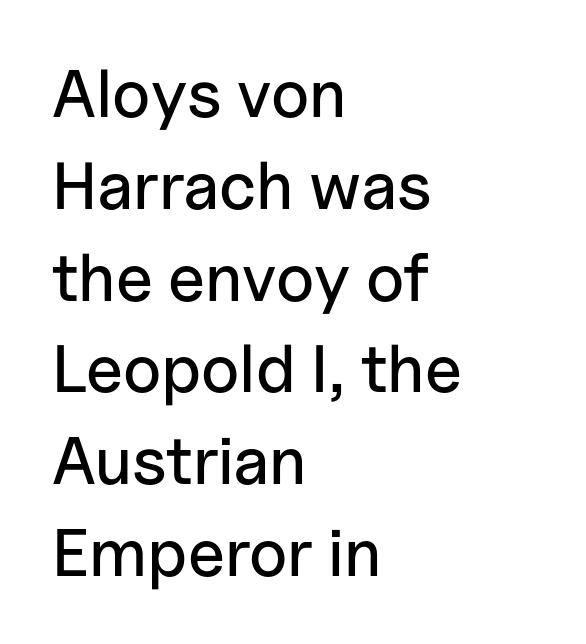
Q: Is the text italic (slanted)? A: No, it is upright.
Q: Is the typeface a serif or a sans-serif typeface? A: Sans-serif.
Q: Is the text underlined? A: No.
Q: How is the paragraph aligned? A: Left-aligned.
Q: Is the spacing between letters normal or unusually wide? A: Normal.
Q: Is the spacing between lines tight, normal or loose? A: Normal.
Q: Width (condensed, normal, or wide)? A: Normal.
Q: Stroke contrast? A: Low.
Q: x-height? A: Medium.
Q: Monospaced? A: No.
